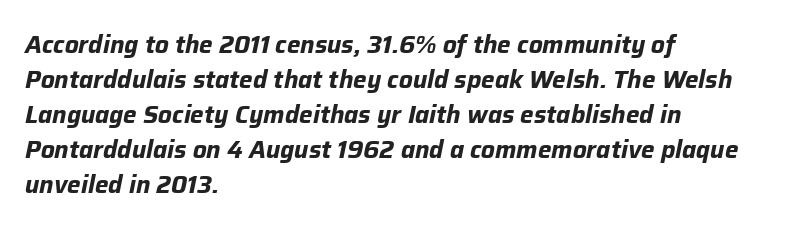
The image shows 24 px bold type, italic (leaning right); set left-aligned, normal line spacing (1.46x), normal letter spacing, not underlined.
